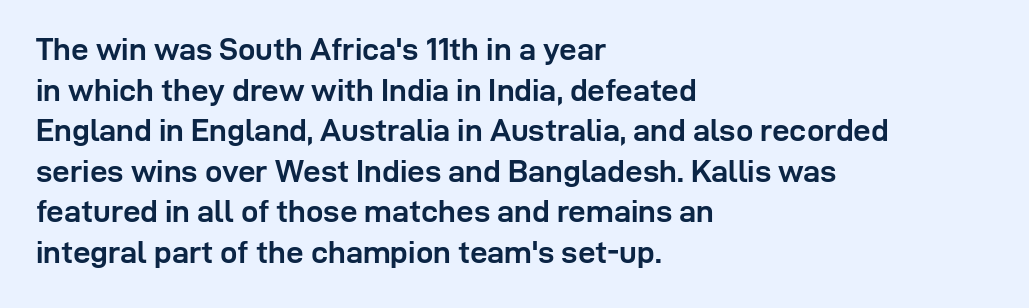
The image shows 31 px semibold sans-serif type, upright; set left-aligned, normal line spacing (1.31x), normal letter spacing, not underlined; low stroke contrast and a medium x-height.
